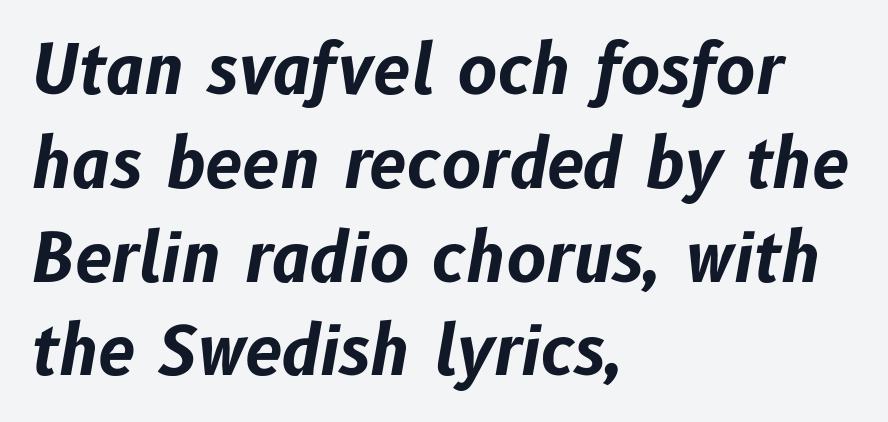
Q: Is the text bold? A: Yes.
Q: Is the text italic (slanted)? A: Yes, it leans right by about 10 degrees.
Q: Is the text underlined? A: No.
Q: How is the paragraph aligned? A: Left-aligned.
Q: Is the spacing between letters normal or unusually wide? A: Normal.
Q: Is the spacing between lines tight, normal or loose? A: Normal.
Q: Width (condensed, normal, or wide)? A: Normal.
Q: Stroke contrast? A: Low.
Q: x-height? A: Medium.
Q: Monospaced? A: No.
